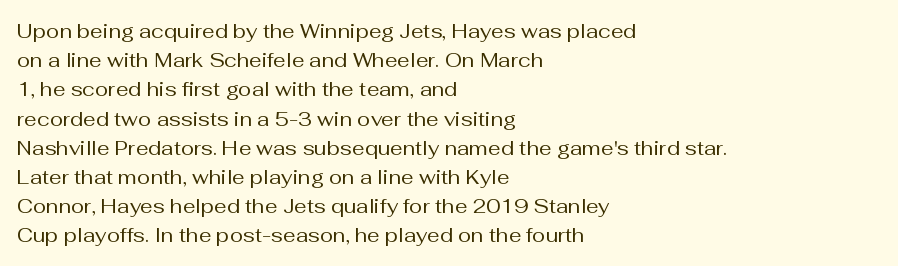
Q: Is the text bold? A: No.
Q: Is the text italic (slanted)? A: No, it is upright.
Q: Is the text underlined? A: No.
Q: How is the paragraph aligned? A: Left-aligned.
Q: Is the spacing between letters normal or unusually wide? A: Normal.
Q: Is the spacing between lines tight, normal or loose? A: Normal.
